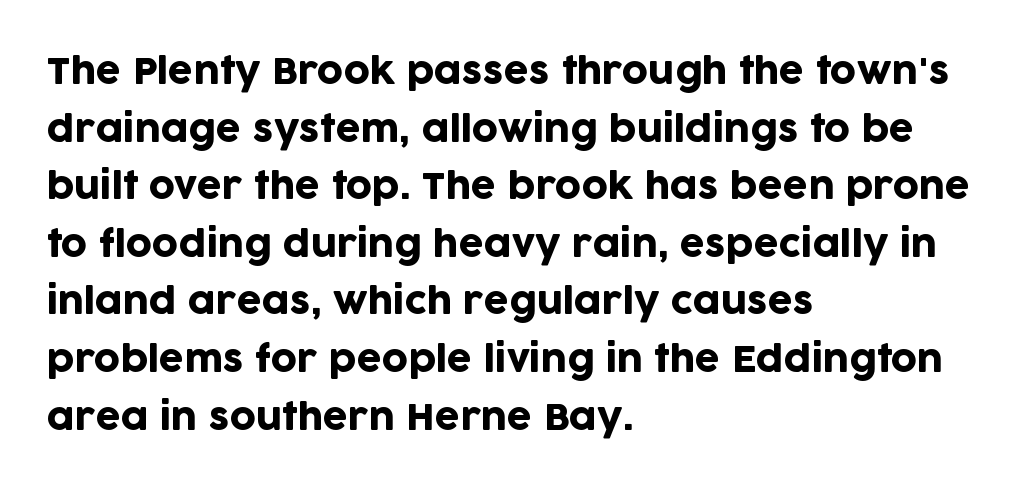
{"serif": "no", "italic": "no", "width": "normal", "stroke_contrast": "low", "x_height": "large", "monospaced": "no", "underline": "no", "align": "left", "line_spacing": "normal", "line_spacing_ratio": 1.6, "letter_spacing": "normal", "letter_spacing_em": 0.0, "glyph_px": 36}
